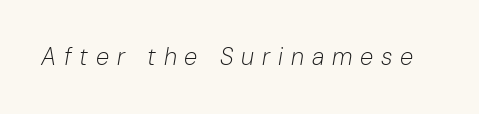
The image shows 24 px text type, italic (leaning right); set unusually wide letter spacing (+0.33 em), not underlined.
